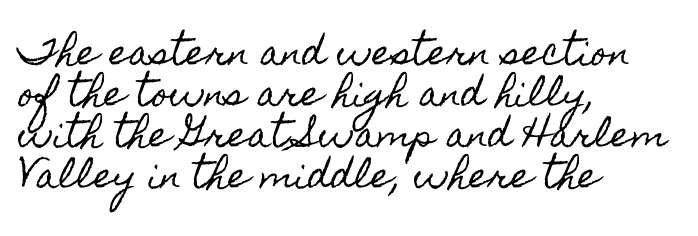
{"width": "condensed", "x_height": "small", "monospaced": "no", "underline": "no", "align": "left", "line_spacing_ratio": 1.21, "letter_spacing": "normal", "letter_spacing_em": 0.0, "glyph_px": 34}
